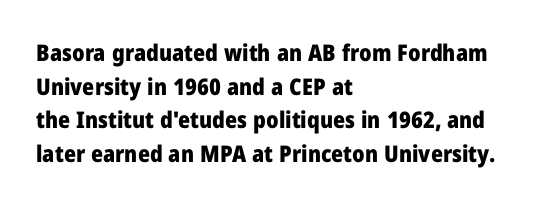
Q: Is the text bold? A: Yes.
Q: Is the text italic (slanted)? A: No, it is upright.
Q: Is the text underlined? A: No.
Q: How is the paragraph aligned? A: Left-aligned.
Q: Is the spacing between letters normal or unusually wide? A: Normal.
Q: Is the spacing between lines tight, normal or loose? A: Normal.
